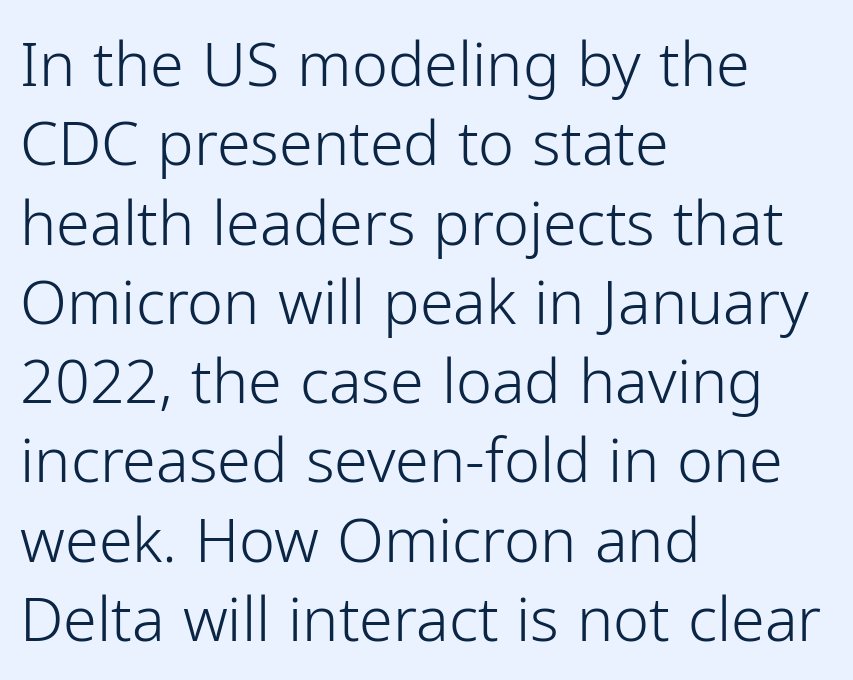
The axis of the letterforms is exactly vertical. Underline: absent. To sum up the face: it is a sans, with no serifs. Horizontally, the lines are justified to the leading edge only. Looks like regular typesetting: each glyph gets only the width it needs. Line spacing here is normal.
